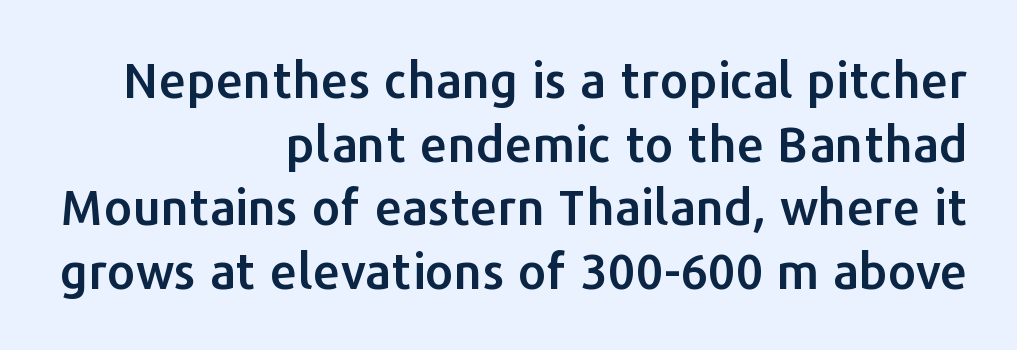
The image shows 49 px sans-serif type, upright; set right-aligned, normal line spacing (1.3x), normal letter spacing, not underlined; low stroke contrast and a medium x-height.
